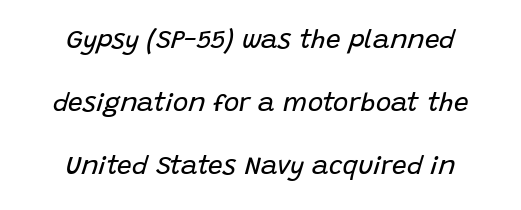
{"italic": "yes", "lean": "right", "slant_degrees": 15, "bold": "no", "underline": "no", "align": "center", "line_spacing": "loose", "line_spacing_ratio": 2.43, "letter_spacing": "normal", "letter_spacing_em": 0.0, "glyph_px": 26}
